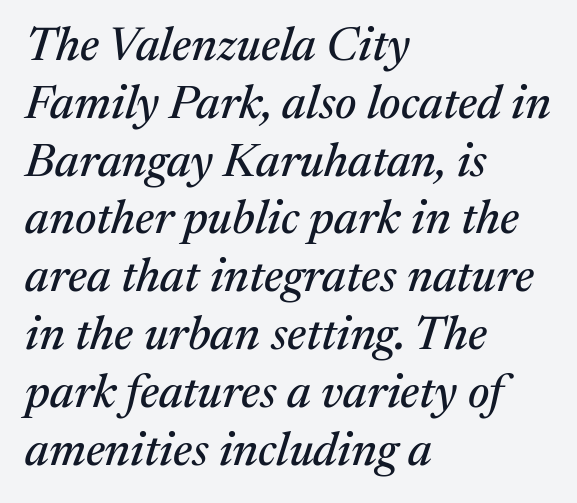
Q: Is the text italic (slanted)? A: Yes, it leans right by about 17 degrees.
Q: Is the typeface a serif or a sans-serif typeface? A: Serif.
Q: Is the text underlined? A: No.
Q: How is the paragraph aligned? A: Left-aligned.
Q: Is the spacing between letters normal or unusually wide? A: Normal.
Q: Width (condensed, normal, or wide)? A: Normal.
Q: Stroke contrast? A: Medium.
Q: x-height? A: Medium.
Q: Monospaced? A: No.
